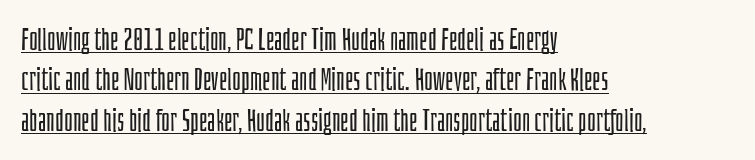
{"serif": "no", "italic": "no", "bold": "no", "weight": "light", "width": "condensed", "stroke_contrast": "low", "x_height": "large", "monospaced": "no", "underline": "yes", "align": "left", "line_spacing": "normal", "line_spacing_ratio": 1.35, "letter_spacing": "normal", "letter_spacing_em": 0.0, "glyph_px": 30}
